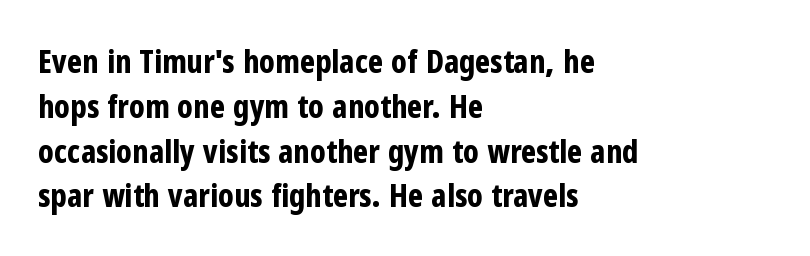
Do the characters align in a grid? No, the font is proportional. Visually the block forms a straight wall on the left and a jagged coastline on the right. Look at the tracking — it's just the regular setting, nothing added. A bare baseline throughout the passage. Horizontal bands of white between lines are of average thickness. Students, this is bold: see how much ink each stroke carries.
